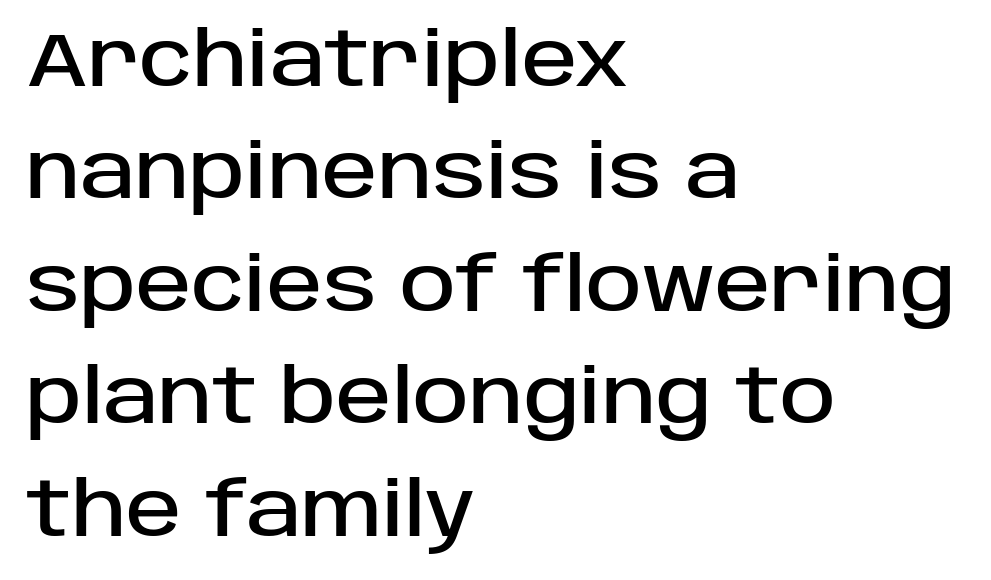
Tracking value appears to be zero — textbook default spacing. The letters stand straight up with perfectly vertical stems. The space directly below the letters is spotless. Is this a fixed-width face? No — the glyphs have proportional, varying widths.
